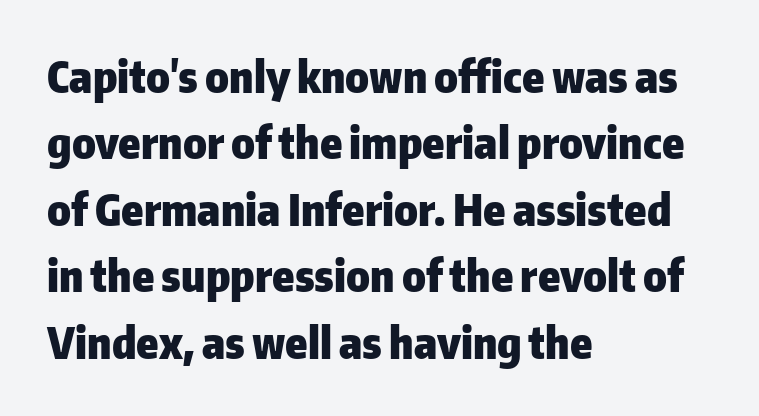
Q: Is the text bold? A: Yes.
Q: Is the text italic (slanted)? A: No, it is upright.
Q: Is the typeface a serif or a sans-serif typeface? A: Sans-serif.
Q: Is the text underlined? A: No.
Q: How is the paragraph aligned? A: Left-aligned.
Q: Is the spacing between letters normal or unusually wide? A: Normal.
Q: Is the spacing between lines tight, normal or loose? A: Normal.
Q: Width (condensed, normal, or wide)? A: Normal.
Q: Stroke contrast? A: Low.
Q: x-height? A: Medium.
Q: Monospaced? A: No.
